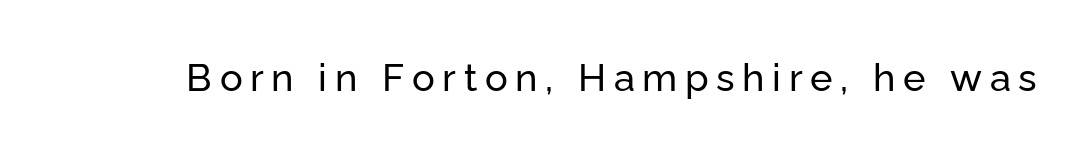
The image shows 38 px sans-serif type, upright; set unusually wide letter spacing (+0.2 em), not underlined; low stroke contrast and a medium x-height.
